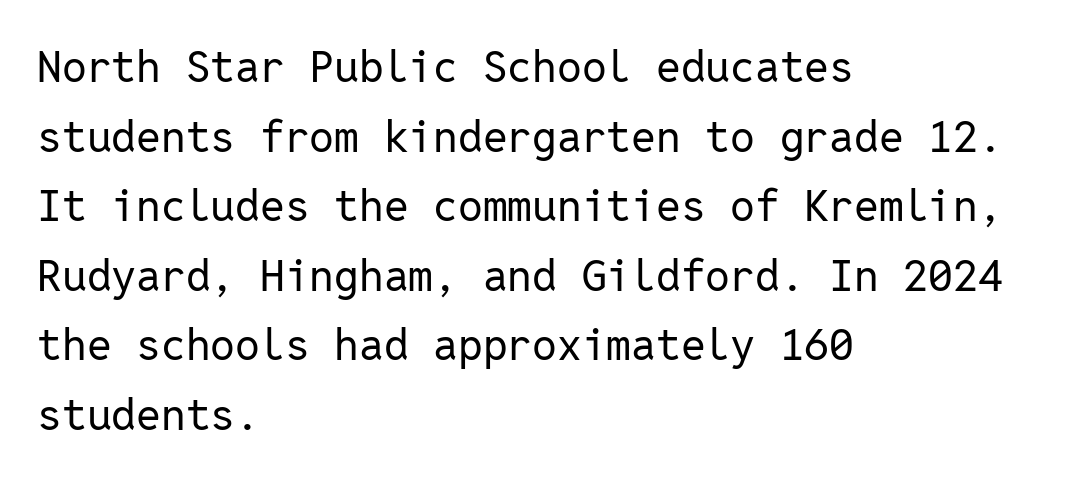
{"serif": "no", "italic": "no", "bold": "no", "weight": "regular", "width": "normal", "stroke_contrast": "low", "x_height": "medium", "monospaced": "yes", "underline": "no", "align": "left", "line_spacing": "normal", "line_spacing_ratio": 1.58, "letter_spacing": "normal", "letter_spacing_em": 0.0, "glyph_px": 44}
